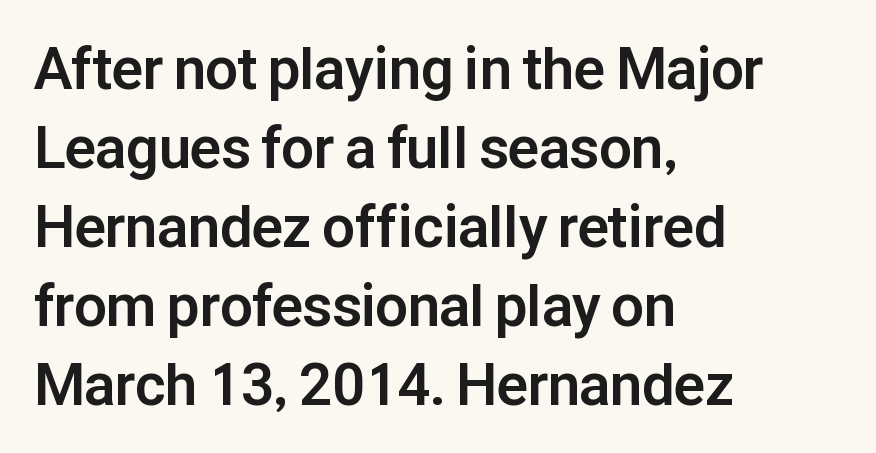
This is sans-serif lettering, the kind often seen on screens and signage. Glyph-to-glyph distance matches everyday printed text. Unlike italic type, these characters show no tilt at all. If you drew a ruler down the left edge, every line would touch it. The characters look thick and weighty, a clear bold.
